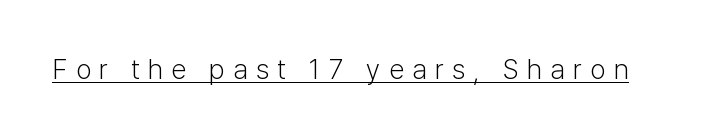
{"serif": "no", "italic": "no", "bold": "no", "weight": "light", "width": "normal", "stroke_contrast": "low", "x_height": "medium", "monospaced": "no", "underline": "yes", "letter_spacing": "wide", "letter_spacing_em": 0.29, "glyph_px": 28}
